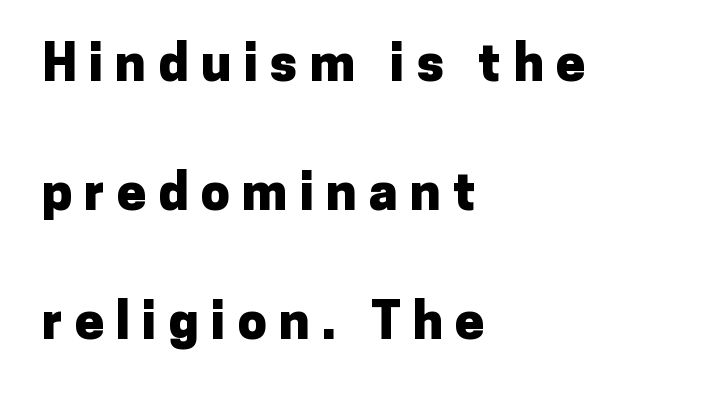
{"serif": "no", "italic": "no", "bold": "yes", "weight": "heavy", "width": "normal", "stroke_contrast": "low", "x_height": "medium", "monospaced": "no", "underline": "no", "align": "left", "line_spacing": "loose", "line_spacing_ratio": 2.48, "letter_spacing": "wide", "letter_spacing_em": 0.23, "glyph_px": 52}
